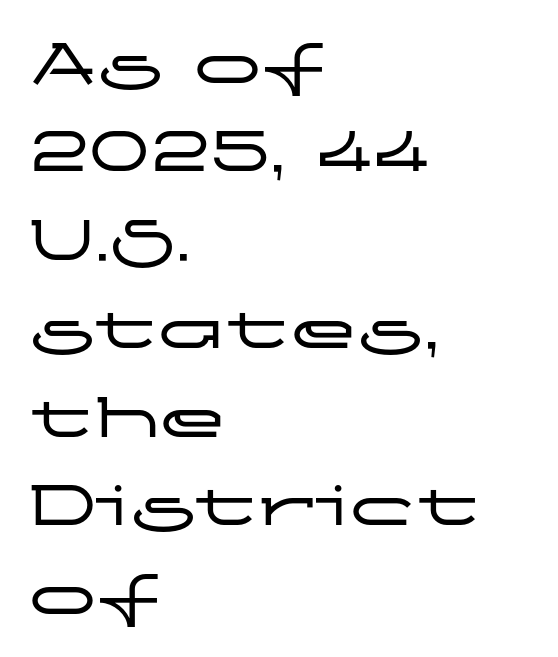
Q: Is the text italic (slanted)? A: No, it is upright.
Q: Is the typeface a serif or a sans-serif typeface? A: Sans-serif.
Q: Is the text underlined? A: No.
Q: How is the paragraph aligned? A: Left-aligned.
Q: Is the spacing between letters normal or unusually wide? A: Normal.
Q: Is the spacing between lines tight, normal or loose? A: Normal.
Q: Width (condensed, normal, or wide)? A: Wide.
Q: Stroke contrast? A: Low.
Q: x-height? A: Medium.
Q: Monospaced? A: No.
